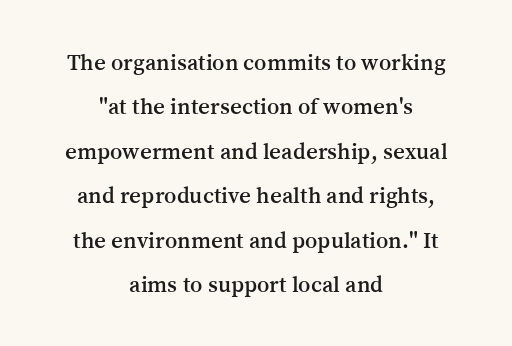
The image shows 23 px text type, upright; set centered, loose line spacing (1.93x), normal letter spacing, not underlined.
